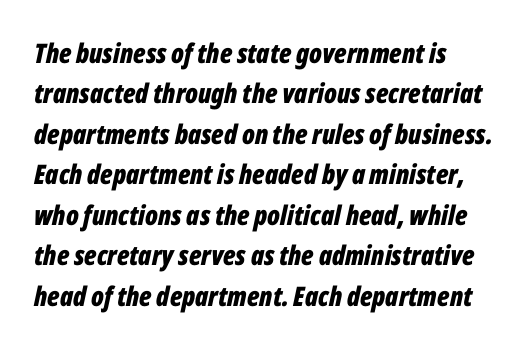
Typesetter's note: full bold, strokes at maximum text heaviness. Horizontally, the lines are justified to the leading edge only. These lines sit exactly where default settings would place them. Nobody touched the tracking dial on this one. The specimen reads as italic at a glance.
